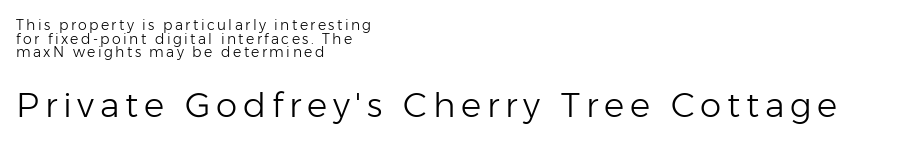
The image shows 34 px light sans-serif type, upright; set left-aligned, tight line spacing (0.97x), not underlined; the second (bottom) block is 2.43x larger; low stroke contrast and a medium x-height.
